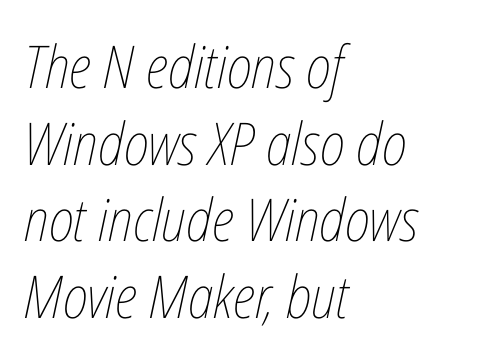
Q: Is the text bold? A: No.
Q: Is the text italic (slanted)? A: Yes, it leans right by about 12 degrees.
Q: Is the text underlined? A: No.
Q: How is the paragraph aligned? A: Left-aligned.
Q: Is the spacing between letters normal or unusually wide? A: Normal.
Q: Is the spacing between lines tight, normal or loose? A: Normal.
Q: Width (condensed, normal, or wide)? A: Condensed.
Q: Stroke contrast? A: Low.
Q: x-height? A: Medium.
Q: Monospaced? A: No.
